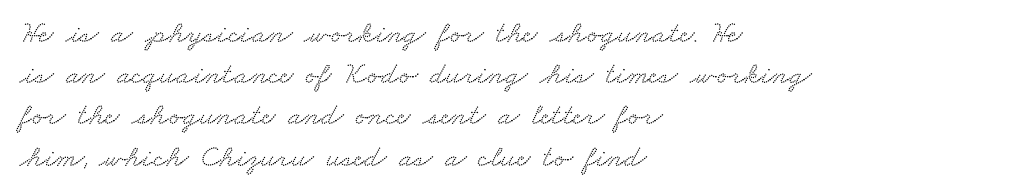
Varying glyph widths throughout — classic text-font behaviour. If you measured baseline to baseline, you'd find a middling distance. The type is set solid horizontally, with unmodified tracking. Anything drawn beneath the words? Only blank space.
